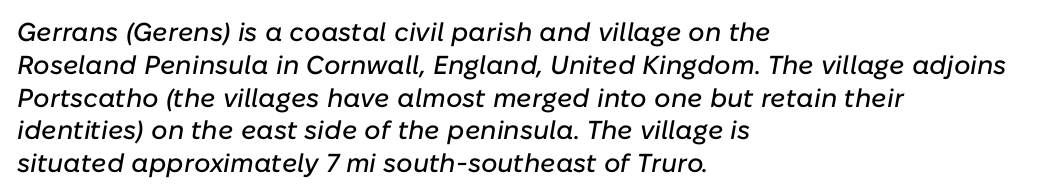
The image shows 26 px text type, italic (leaning right); set left-aligned, normal line spacing (1.26x), normal letter spacing, not underlined.
